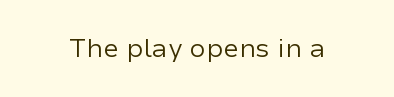
A roman cut, with each character standing at attention. Decoration check: the copy has no underline. The gaps between neighbouring characters are ordinary and unremarkable. Bold? No — there's no thickening of the strokes.
